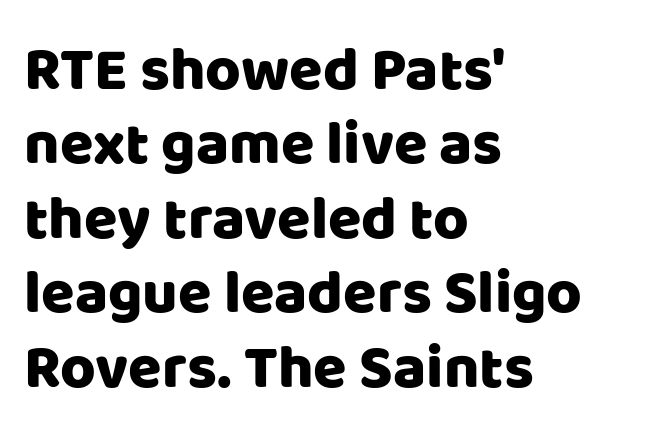
Style check: upright. Any mark beneath the type? The region is blank. You can tell from the bare stems that sans-serif type was used. The face used here is proportionally spaced, like ordinary book or web type.
